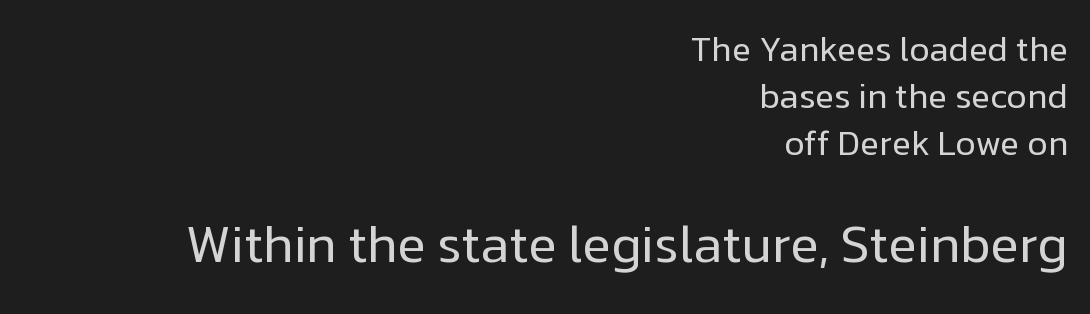
Q: Is the text bold? A: No.
Q: Is the text italic (slanted)? A: No, it is upright.
Q: Is the typeface a serif or a sans-serif typeface? A: Sans-serif.
Q: Is the text underlined? A: No.
Q: How is the paragraph aligned? A: Right-aligned.
Q: Is the spacing between letters normal or unusually wide? A: Normal.
Q: Is the spacing between lines tight, normal or loose? A: Normal.
Q: Which block of text is set in a larger size, the first (top) or the second (bottom)? A: The second (bottom) one.
Q: Width (condensed, normal, or wide)? A: Normal.
Q: Stroke contrast? A: Low.
Q: x-height? A: Medium.
Q: Monospaced? A: No.
